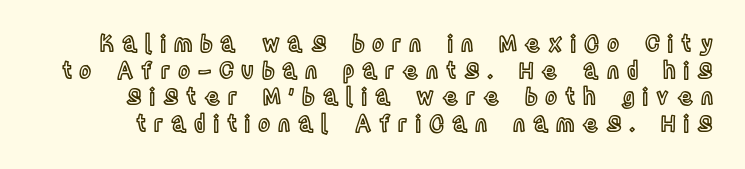
The image shows 23 px text type, upright; set line spacing 1.16x, unusually wide letter spacing (+0.33 em), not underlined.
